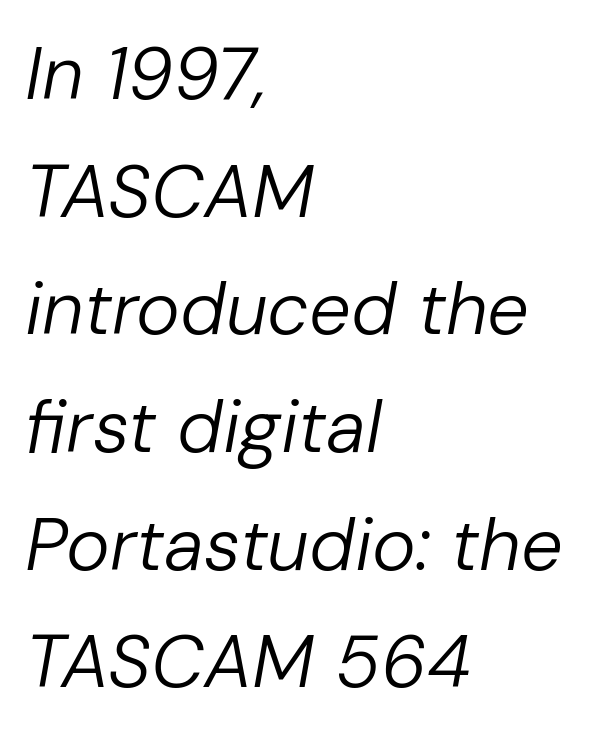
Beneath every word, the page is bare. The rendering uses natural spacing where letterforms have individual widths. Observe the ordinary spacing: letters are neighbours, not strangers. Bold? No — there's no thickening of the strokes.
